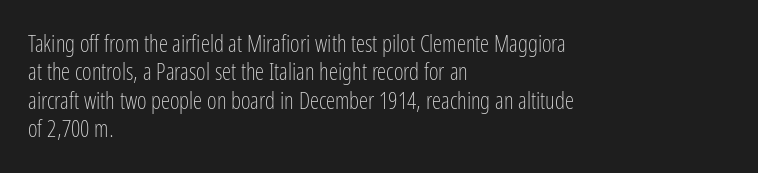
Nobody touched the tracking dial on this one. Visually the block forms a straight wall on the left and a jagged coastline on the right. Posture: upright roman. Beneath every word, the page is bare.
